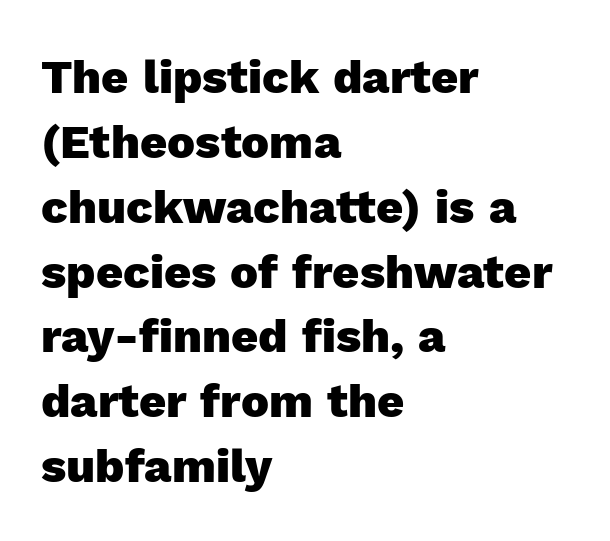
{"serif": "no", "italic": "no", "bold": "yes", "weight": "heavy", "width": "normal", "x_height": "medium", "monospaced": "no", "underline": "no", "align": "left", "line_spacing": "normal", "line_spacing_ratio": 1.38, "letter_spacing": "normal", "letter_spacing_em": 0.0, "glyph_px": 47}
